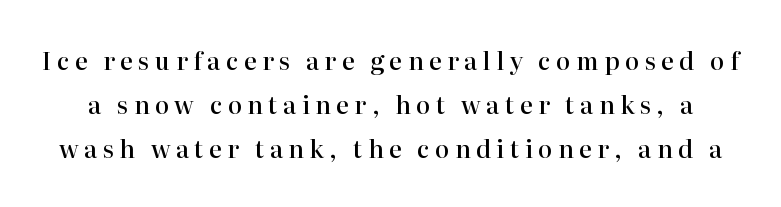
{"italic": "no", "bold": "semi", "underline": "no", "line_spacing_ratio": 1.83, "letter_spacing": "wide", "letter_spacing_em": 0.23, "glyph_px": 24}
